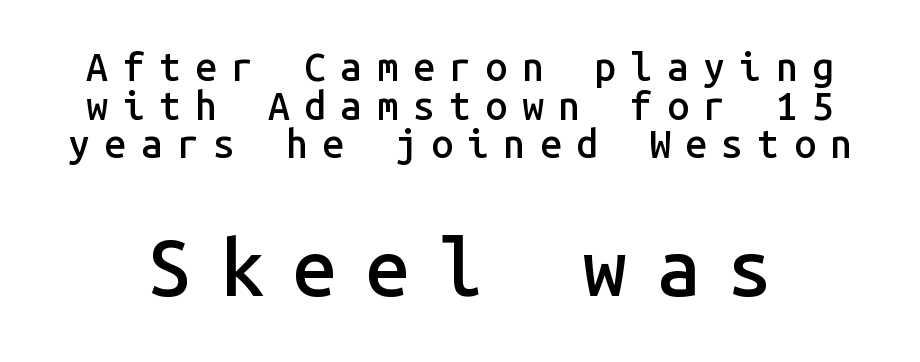
{"serif": "no", "italic": "no", "bold": "semi", "weight": "semibold", "width": "normal", "stroke_contrast": "low", "x_height": "medium", "monospaced": "yes", "underline": "no", "line_spacing": "tight", "line_spacing_ratio": 0.99, "letter_spacing": "wide", "letter_spacing_em": 0.37, "larger_block": "second", "size_ratio": 2.0, "glyph_px": 78}
